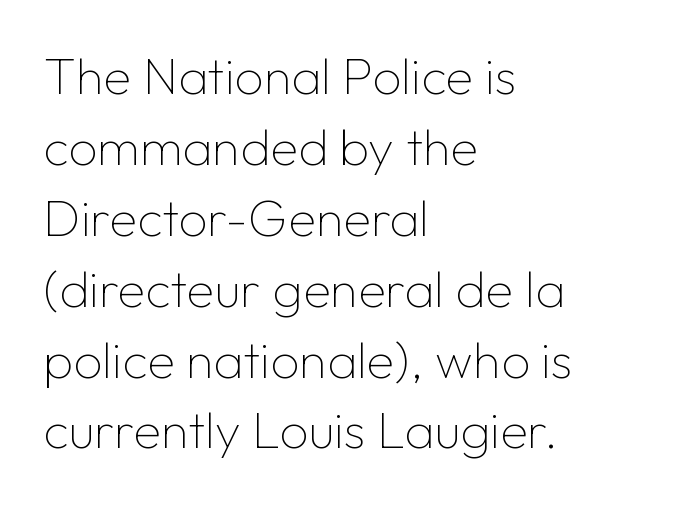
{"serif": "no", "italic": "no", "bold": "no", "weight": "thin", "width": "normal", "stroke_contrast": "low", "x_height": "medium", "monospaced": "no", "underline": "no", "align": "left", "line_spacing": "normal", "line_spacing_ratio": 1.39, "letter_spacing": "normal", "letter_spacing_em": 0.0, "glyph_px": 51}
